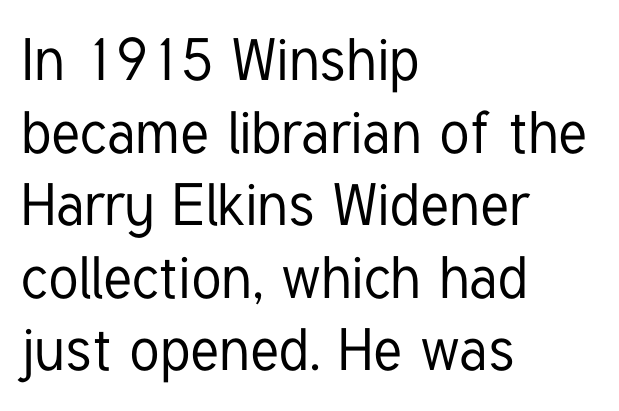
The image shows 59 px condensed sans-serif type, upright; set left-aligned, line spacing 1.23x, normal letter spacing, not underlined; low stroke contrast and a medium x-height.
